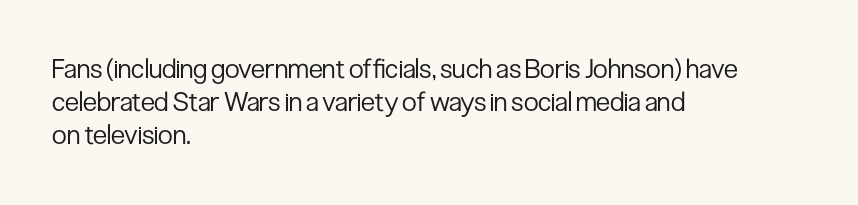
Q: Is the text bold? A: No.
Q: Is the text italic (slanted)? A: No, it is upright.
Q: Is the text underlined? A: No.
Q: How is the paragraph aligned? A: Left-aligned.
Q: Is the spacing between letters normal or unusually wide? A: Normal.
